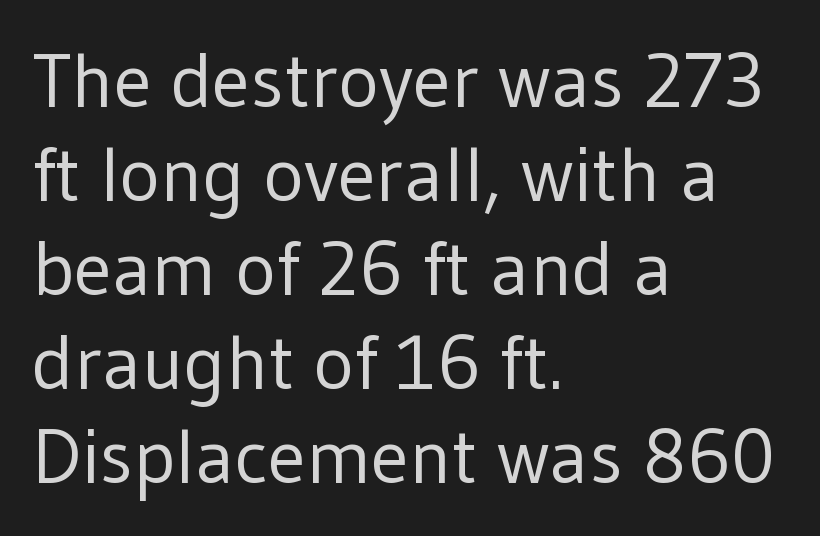
Q: Is the text bold? A: No.
Q: Is the text italic (slanted)? A: No, it is upright.
Q: Is the typeface a serif or a sans-serif typeface? A: Sans-serif.
Q: Is the text underlined? A: No.
Q: How is the paragraph aligned? A: Left-aligned.
Q: Is the spacing between letters normal or unusually wide? A: Normal.
Q: Width (condensed, normal, or wide)? A: Normal.
Q: Stroke contrast? A: Low.
Q: x-height? A: Medium.
Q: Monospaced? A: No.
